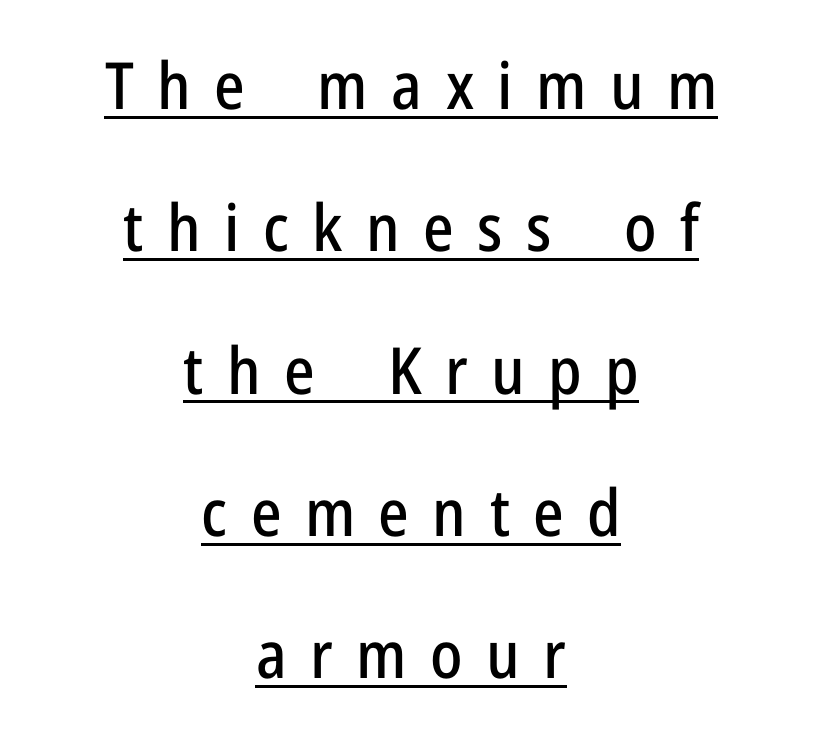
Q: Is the text italic (slanted)? A: No, it is upright.
Q: Is the typeface a serif or a sans-serif typeface? A: Sans-serif.
Q: Is the text underlined? A: Yes.
Q: How is the paragraph aligned? A: Centered.
Q: Is the spacing between letters normal or unusually wide? A: Unusually wide.
Q: Is the spacing between lines tight, normal or loose? A: Loose.
Q: Width (condensed, normal, or wide)? A: Condensed.
Q: Stroke contrast? A: Low.
Q: x-height? A: Medium.
Q: Monospaced? A: No.
